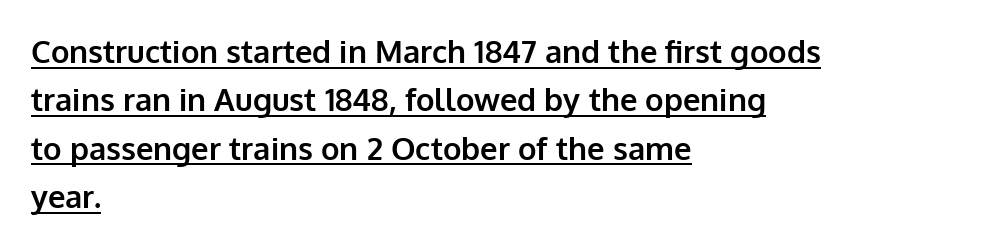
{"serif": "no", "italic": "no", "bold": "yes", "weight": "bold", "width": "normal", "stroke_contrast": "low", "x_height": "medium", "monospaced": "no", "underline": "yes", "align": "left", "line_spacing": "normal", "line_spacing_ratio": 1.56, "letter_spacing": "normal", "letter_spacing_em": 0.0, "glyph_px": 31}
